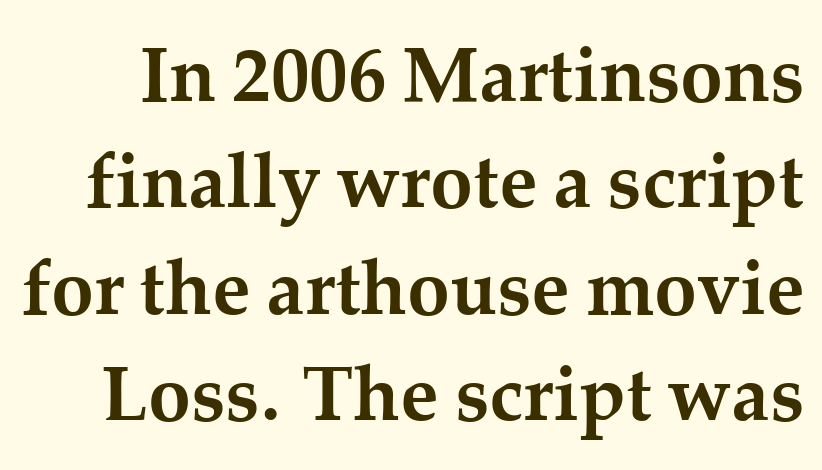
Q: Is the text bold? A: Yes.
Q: Is the text italic (slanted)? A: No, it is upright.
Q: Is the typeface a serif or a sans-serif typeface? A: Serif.
Q: Is the text underlined? A: No.
Q: Is the spacing between letters normal or unusually wide? A: Normal.
Q: Is the spacing between lines tight, normal or loose? A: Normal.
Q: Width (condensed, normal, or wide)? A: Normal.
Q: Stroke contrast? A: Medium.
Q: x-height? A: Medium.
Q: Monospaced? A: No.
